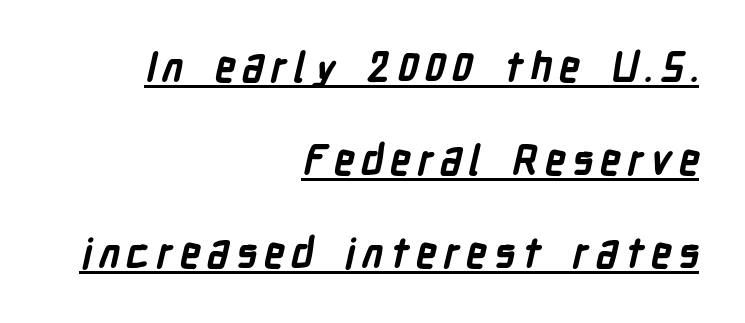
The image shows 41 px bold, condensed sans-serif type; set right-aligned, loose line spacing (2.27x), underlined; low stroke contrast and a medium x-height.
